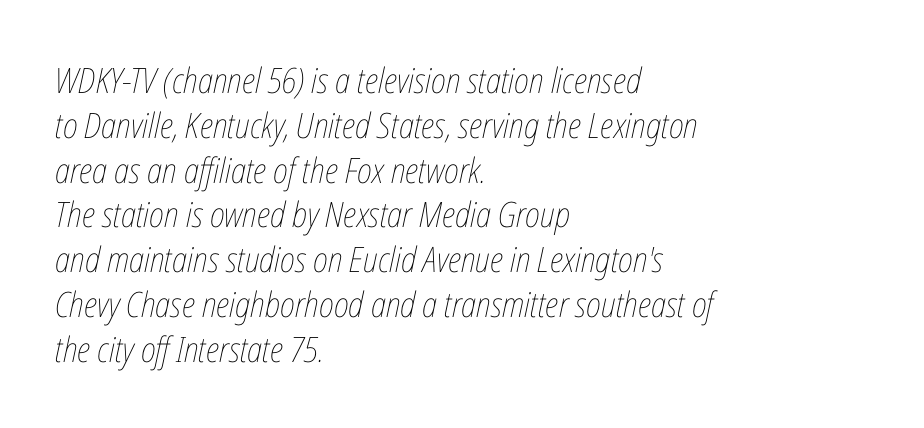
{"italic": "yes", "lean": "right", "slant_degrees": 12, "bold": "no", "weight": "thin", "width": "condensed", "stroke_contrast": "low", "x_height": "medium", "monospaced": "no", "underline": "no", "align": "left", "line_spacing": "normal", "line_spacing_ratio": 1.28, "letter_spacing": "normal", "letter_spacing_em": 0.0, "glyph_px": 35}
